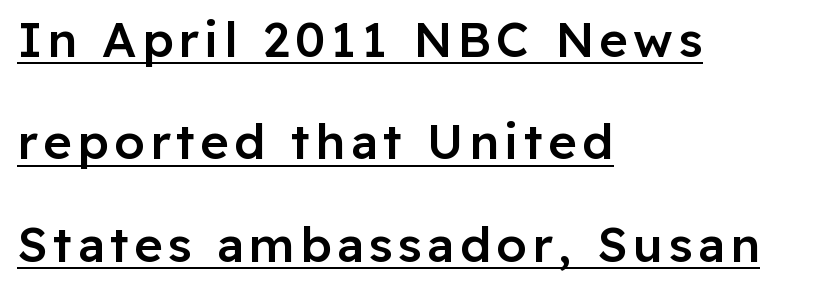
The image shows 49 px semibold sans-serif type, upright; set left-aligned, loose line spacing (2.09x), underlined; low stroke contrast and a medium x-height.
